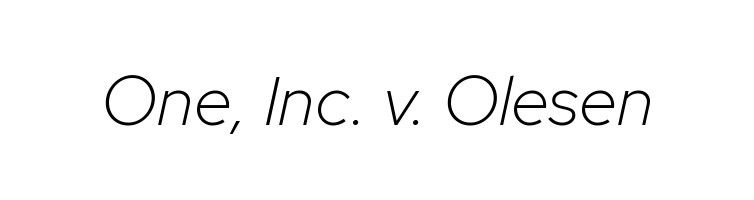
Q: Is the text bold? A: No.
Q: Is the text italic (slanted)? A: Yes, it leans right by about 12 degrees.
Q: Is the text underlined? A: No.
Q: Is the spacing between letters normal or unusually wide? A: Normal.
Q: Width (condensed, normal, or wide)? A: Normal.
Q: Stroke contrast? A: Low.
Q: x-height? A: Medium.
Q: Monospaced? A: No.
